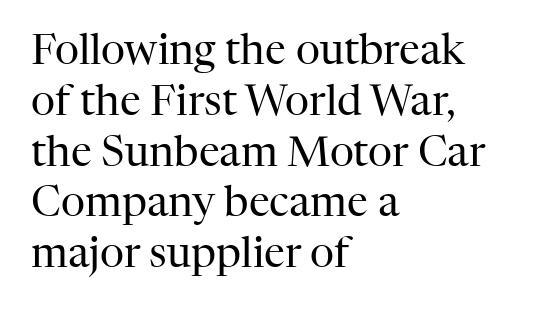
The image shows 42 px regular-weight serif type, upright; set left-aligned, line spacing 1.21x, normal letter spacing, not underlined; high stroke contrast and a medium x-height.
